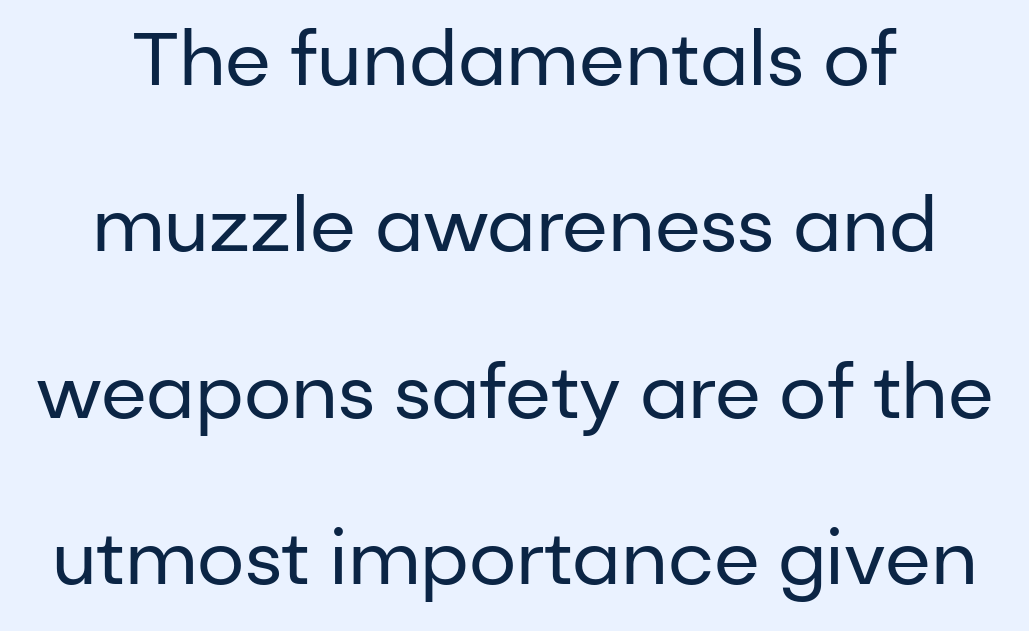
{"serif": "no", "italic": "no", "bold": "no", "weight": "regular", "width": "normal", "stroke_contrast": "low", "x_height": "medium", "monospaced": "no", "underline": "no", "line_spacing": "loose", "line_spacing_ratio": 2.22, "letter_spacing": "normal", "letter_spacing_em": 0.0, "glyph_px": 75}
